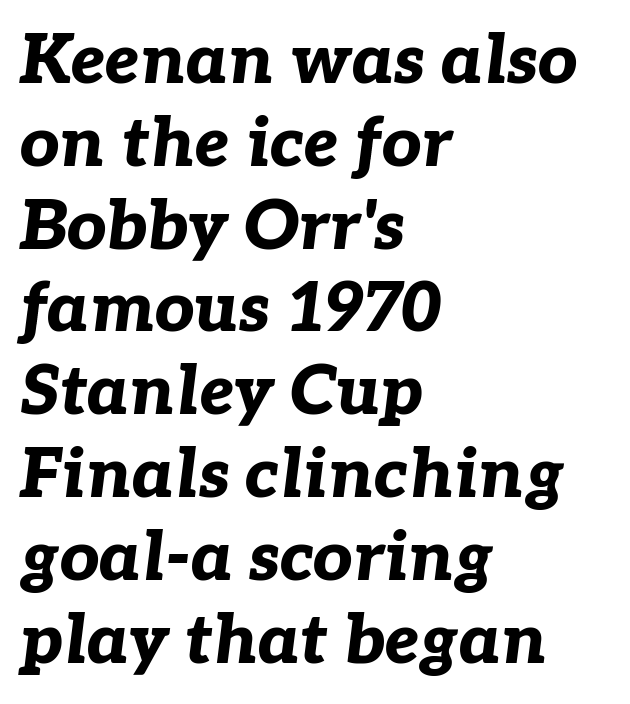
Q: Is the text bold? A: Yes.
Q: Is the text italic (slanted)? A: Yes, it leans right by about 7 degrees.
Q: Is the text underlined? A: No.
Q: How is the paragraph aligned? A: Left-aligned.
Q: Is the spacing between letters normal or unusually wide? A: Normal.
Q: Width (condensed, normal, or wide)? A: Normal.
Q: Stroke contrast? A: Low.
Q: x-height? A: Medium.
Q: Monospaced? A: No.
